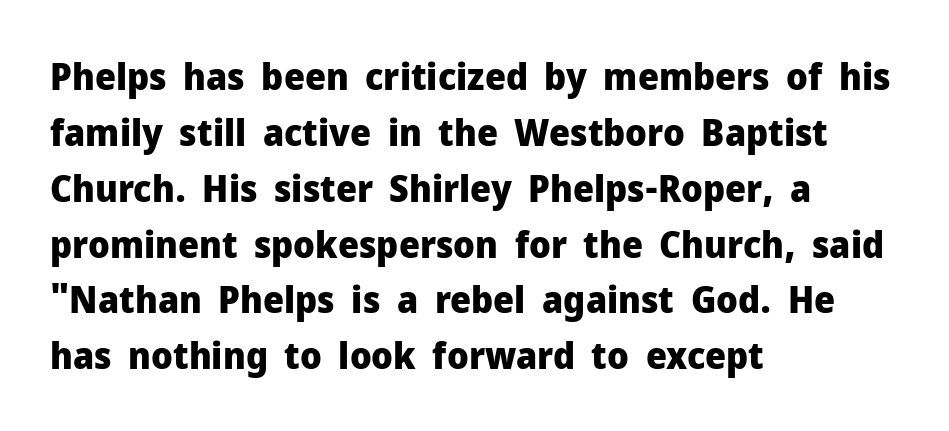
The image shows 37 px heavy sans-serif type, upright; set left-aligned, normal line spacing (1.51x), normal letter spacing, not underlined; low stroke contrast and a medium x-height.
